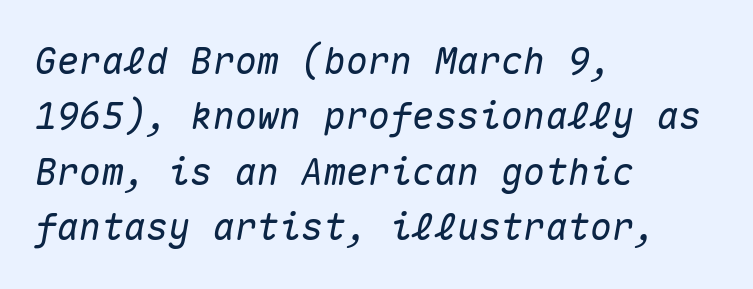
{"italic": "yes", "lean": "right", "slant_degrees": 10, "width": "normal", "stroke_contrast": "medium", "x_height": "medium", "monospaced": "yes", "underline": "no", "align": "left", "line_spacing": "normal", "line_spacing_ratio": 1.5, "letter_spacing": "normal", "letter_spacing_em": 0.0, "glyph_px": 37}
